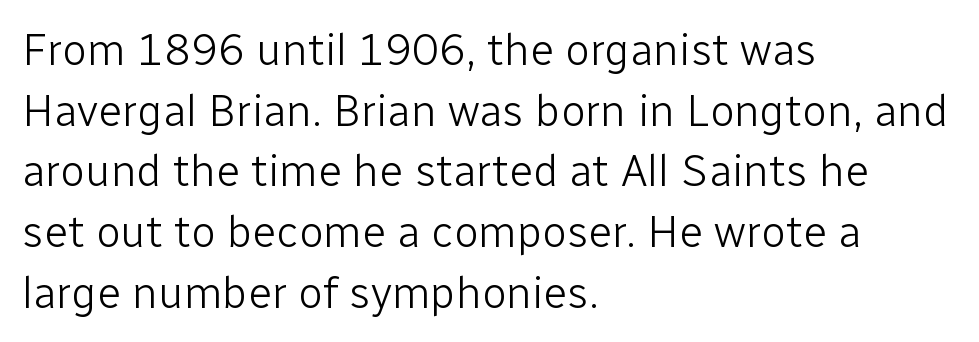
The image shows 45 px light sans-serif type, upright; set left-aligned, normal line spacing (1.35x), normal letter spacing, not underlined; low stroke contrast and a medium x-height.
